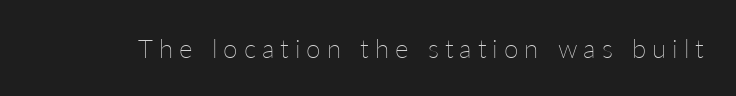
{"italic": "no", "bold": "no", "underline": "no", "letter_spacing": "wide", "letter_spacing_em": 0.23, "glyph_px": 26}
